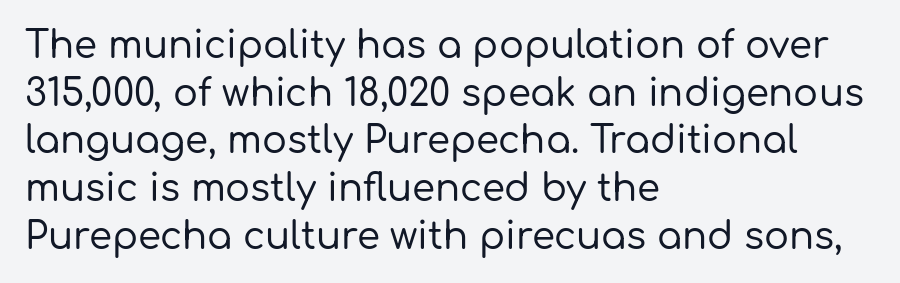
The image shows 37 px sans-serif type, upright; set left-aligned, normal line spacing (1.29x), normal letter spacing, not underlined; low stroke contrast and a medium x-height.
